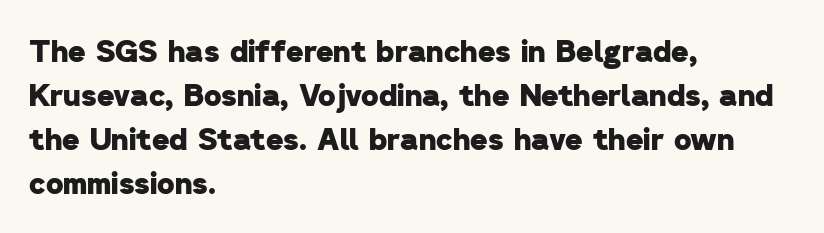
{"serif": "no", "bold": "yes", "weight": "heavy", "width": "normal", "stroke_contrast": "low", "x_height": "medium", "monospaced": "no", "underline": "no", "align": "left", "line_spacing": "normal", "line_spacing_ratio": 1.47, "letter_spacing": "normal", "letter_spacing_em": 0.0, "glyph_px": 30}
